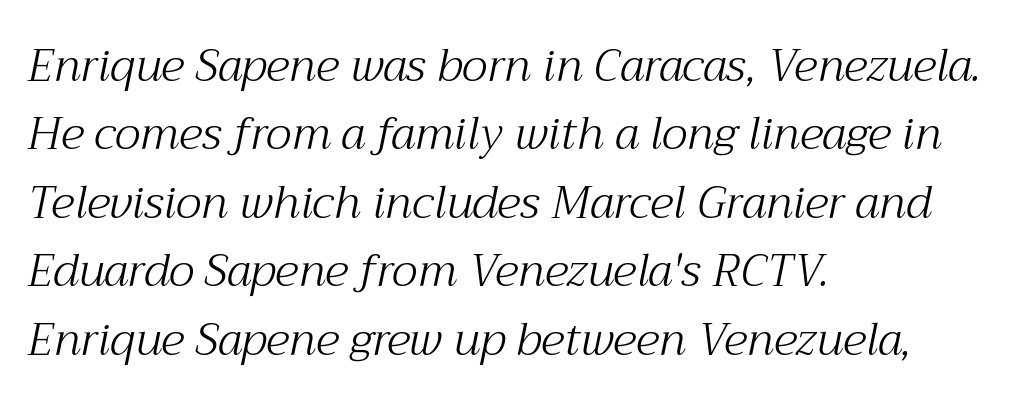
Q: Is the text bold? A: No.
Q: Is the text italic (slanted)? A: Yes, it leans right by about 12 degrees.
Q: Is the typeface a serif or a sans-serif typeface? A: Serif.
Q: Is the text underlined? A: No.
Q: How is the paragraph aligned? A: Left-aligned.
Q: Is the spacing between letters normal or unusually wide? A: Normal.
Q: Is the spacing between lines tight, normal or loose? A: Normal.
Q: Width (condensed, normal, or wide)? A: Normal.
Q: Stroke contrast? A: Medium.
Q: x-height? A: Medium.
Q: Monospaced? A: No.
